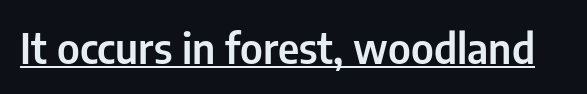
The image shows 42 px condensed sans-serif type, upright; set normal letter spacing, underlined; low stroke contrast and a medium x-height.
